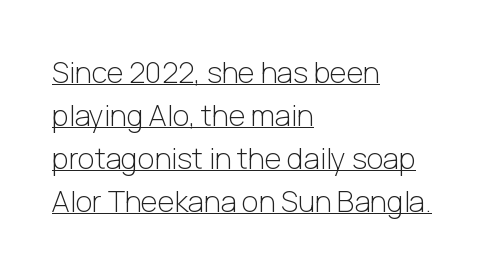
Q: Is the text bold? A: No.
Q: Is the text italic (slanted)? A: No, it is upright.
Q: Is the typeface a serif or a sans-serif typeface? A: Sans-serif.
Q: Is the text underlined? A: Yes.
Q: How is the paragraph aligned? A: Left-aligned.
Q: Is the spacing between letters normal or unusually wide? A: Normal.
Q: Is the spacing between lines tight, normal or loose? A: Normal.
Q: Width (condensed, normal, or wide)? A: Normal.
Q: Stroke contrast? A: Low.
Q: x-height? A: Medium.
Q: Monospaced? A: No.
